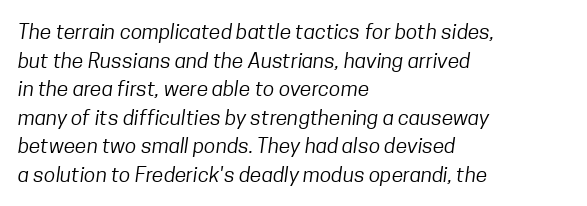
The designer left line spacing at the default. A typesetter would call this zero additional tracking. Nothing heavy about these letters — not bold at all. The passage is arranged the way most books set body copy — flush left.
